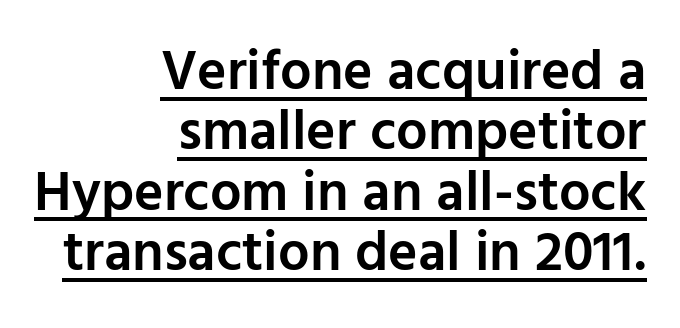
{"serif": "no", "italic": "no", "bold": "semi", "weight": "semibold", "width": "normal", "stroke_contrast": "low", "x_height": "medium", "monospaced": "no", "underline": "yes", "align": "right", "line_spacing": "tight", "line_spacing_ratio": 1.08, "letter_spacing": "normal", "letter_spacing_em": 0.0, "glyph_px": 56}
